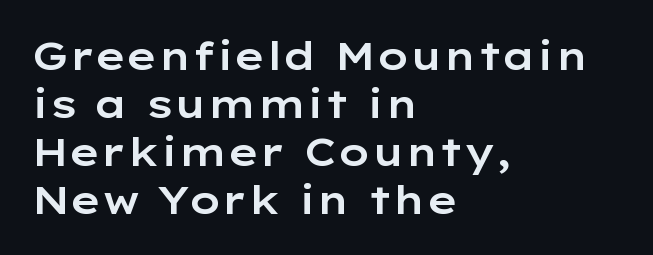
Note: no serifs on the glyphs. The gaps between neighbouring characters are ordinary and unremarkable. A typesetter would call this proportional, since set widths differ per character. Words float on clear page, feet unadorned.
